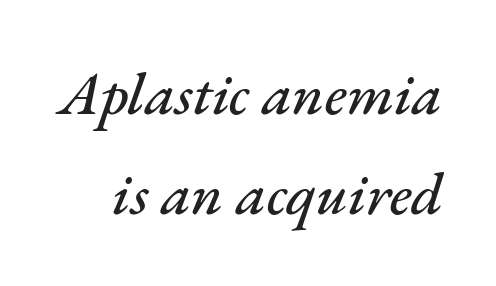
This rendering features lettering with no underline. Honestly, the letter spacing is just normal — you wouldn't notice it. These lines are rendered in a variable-pitch font. The lettering tilts uniformly, giving the passage an italic look.
